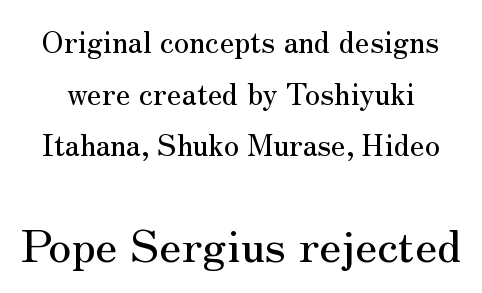
Do the letters lean? They stand straight. No extra tracking has been applied to these lines. Lines of text with bare space underneath. Reading top to bottom, the characters get bigger at the block break. You can tell from the footed stems that serif type was used. Each letter keeps its own natural width here, so spacing adapts to shape.
